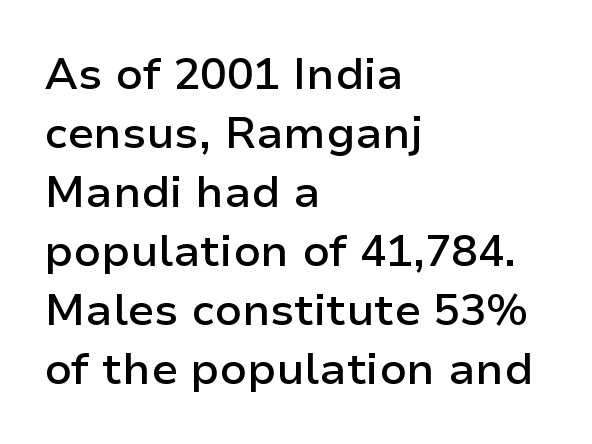
Q: Is the text bold? A: Semi-bold.
Q: Is the text italic (slanted)? A: No, it is upright.
Q: Is the typeface a serif or a sans-serif typeface? A: Sans-serif.
Q: Is the text underlined? A: No.
Q: How is the paragraph aligned? A: Left-aligned.
Q: Is the spacing between letters normal or unusually wide? A: Normal.
Q: Is the spacing between lines tight, normal or loose? A: Normal.
Q: Width (condensed, normal, or wide)? A: Normal.
Q: Stroke contrast? A: Low.
Q: x-height? A: Medium.
Q: Monospaced? A: No.
